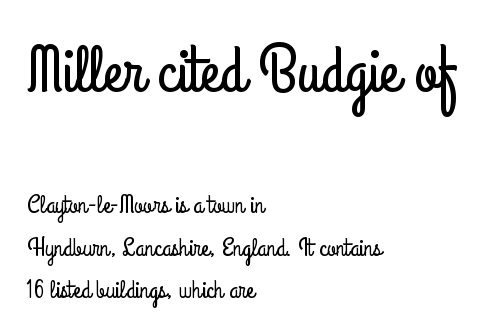
Q: Is the typeface a serif or a sans-serif typeface? A: Sans-serif.
Q: Is the text underlined? A: No.
Q: How is the paragraph aligned? A: Left-aligned.
Q: Is the spacing between letters normal or unusually wide? A: Normal.
Q: Is the spacing between lines tight, normal or loose? A: Normal.
Q: Which block of text is set in a larger size, the first (top) or the second (bottom)? A: The first (top) one.
Q: Width (condensed, normal, or wide)? A: Condensed.
Q: Stroke contrast? A: Low.
Q: x-height? A: Small.
Q: Monospaced? A: No.
